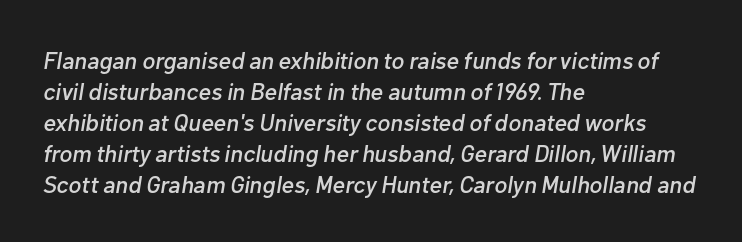
{"italic": "yes", "lean": "right", "slant_degrees": 10, "underline": "no", "align": "left", "line_spacing": "normal", "line_spacing_ratio": 1.29, "letter_spacing": "normal", "letter_spacing_em": 0.0, "glyph_px": 24}
